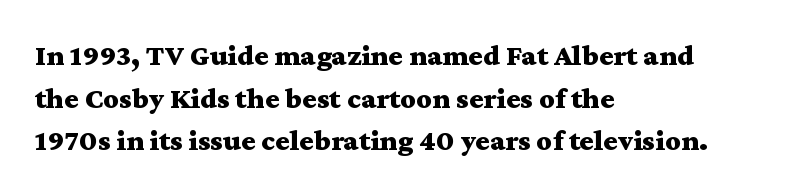
{"serif": "yes", "italic": "no", "bold": "yes", "weight": "bold", "width": "wide", "stroke_contrast": "medium", "x_height": "medium", "monospaced": "no", "underline": "no", "align": "left", "line_spacing": "normal", "line_spacing_ratio": 1.42, "letter_spacing": "normal", "letter_spacing_em": 0.0, "glyph_px": 30}
